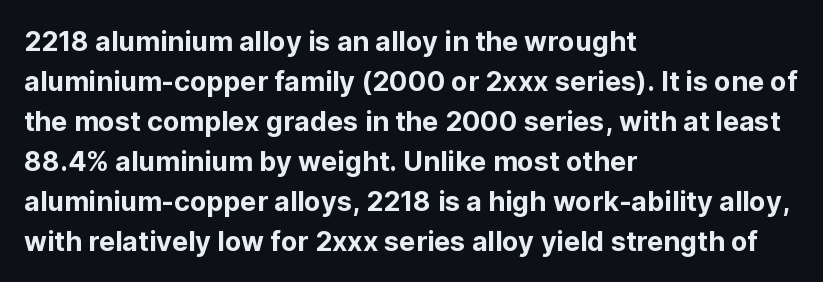
Regular leading. The zone under the glyphs is completely vacant. Italic? Not at all — the glyphs are vertical. A typesetter would call this zero additional tracking. Leftover space on each line is placed entirely after the last word.
